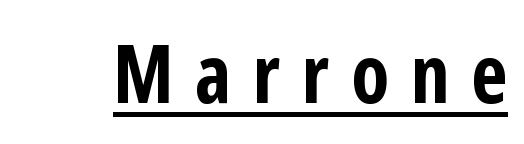
{"serif": "no", "italic": "no", "bold": "yes", "weight": "bold", "width": "condensed", "stroke_contrast": "low", "x_height": "medium", "monospaced": "no", "underline": "yes", "letter_spacing": "wide", "letter_spacing_em": 0.27, "glyph_px": 80}
